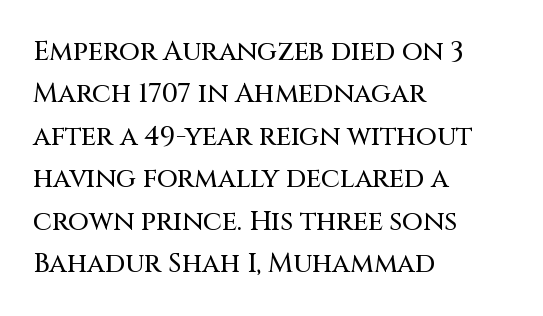
The image shows 27 px text type, upright; set left-aligned, normal line spacing (1.57x), normal letter spacing, not underlined.
